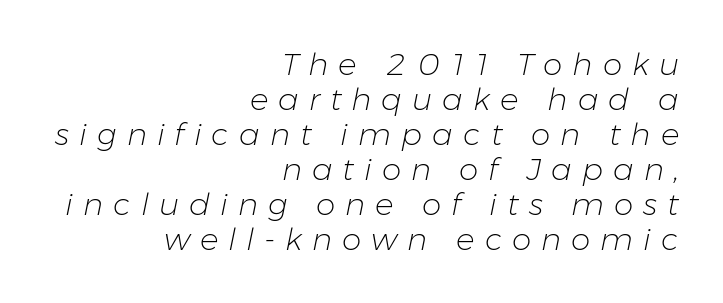
Q: Is the text bold? A: No.
Q: Is the text italic (slanted)? A: Yes, it leans right by about 11 degrees.
Q: Is the text underlined? A: No.
Q: How is the paragraph aligned? A: Right-aligned.
Q: Is the spacing between letters normal or unusually wide? A: Unusually wide.
Q: Is the spacing between lines tight, normal or loose? A: Tight.
Q: Width (condensed, normal, or wide)? A: Normal.
Q: Stroke contrast? A: Low.
Q: x-height? A: Medium.
Q: Monospaced? A: No.
